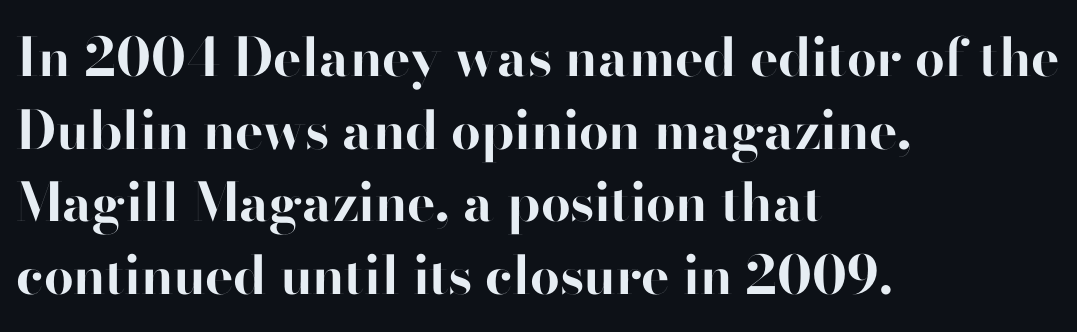
{"serif": "no", "italic": "no", "bold": "yes", "weight": "bold", "width": "normal", "stroke_contrast": "high", "x_height": "small", "monospaced": "no", "underline": "no", "align": "left", "line_spacing": "normal", "line_spacing_ratio": 1.37, "letter_spacing": "normal", "letter_spacing_em": 0.0, "glyph_px": 53}
